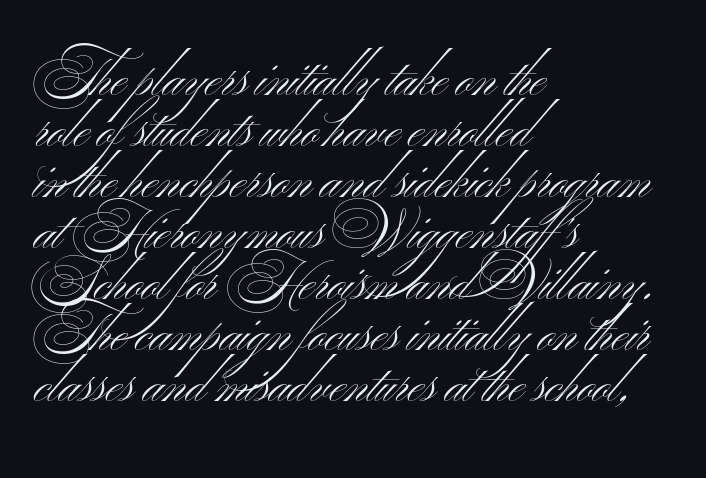
The characters are drawn with everyday or finer stroke widths. The specimen omits any rule beneath the text block's lines. Is this a fixed-width face? No — the glyphs have proportional, varying widths. The typesetter chose a ragged-right arrangement here. Nobody touched the tracking dial on this one.
